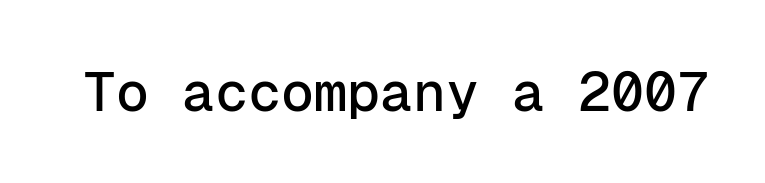
{"serif": "no", "italic": "no", "width": "normal", "stroke_contrast": "low", "x_height": "medium", "monospaced": "yes", "underline": "no", "letter_spacing": "normal", "letter_spacing_em": 0.0, "glyph_px": 55}
